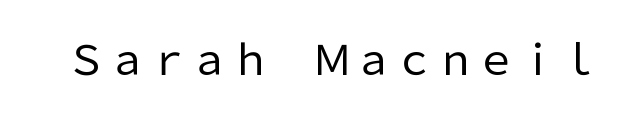
{"serif": "no", "italic": "no", "bold": "no", "weight": "regular", "width": "normal", "stroke_contrast": "low", "x_height": "medium", "monospaced": "no", "underline": "no", "letter_spacing": "normal", "letter_spacing_em": 0.0, "glyph_px": 41}
